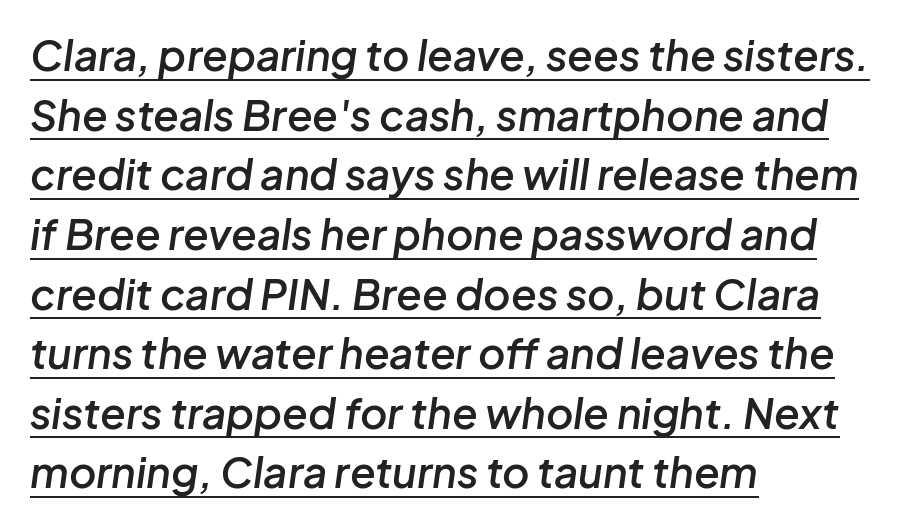
Tracking value appears to be zero — textbook default spacing. Line spacing here is normal. Looks like regular typesetting: each glyph gets only the width it needs. The face used here has a pronounced slope to its letters.
